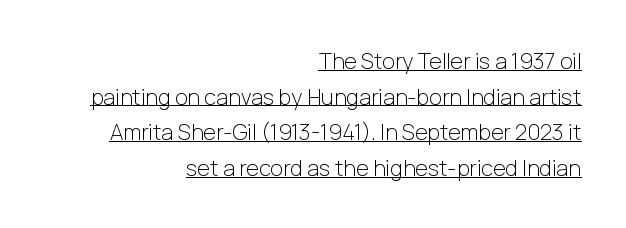
{"italic": "no", "bold": "no", "underline": "yes", "align": "right", "line_spacing": "normal", "line_spacing_ratio": 1.62, "letter_spacing": "normal", "letter_spacing_em": 0.0, "glyph_px": 22}
